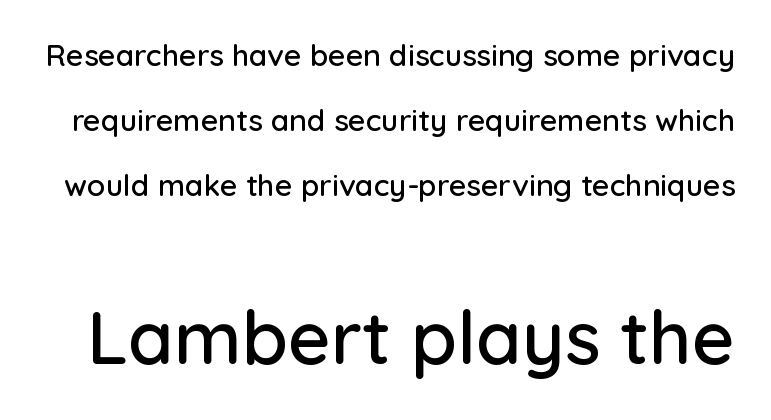
If you drew a line through each stem, it would be perfectly vertical. The leading is generous, giving the passage an open texture. You could call the tracking neutral — neither tight nor loose. Size hierarchy here favors the trailing block over the leading one. The letters advance in unequal steps, a hallmark of proportional type. What kind of face is this? One without serifs — a sans.
